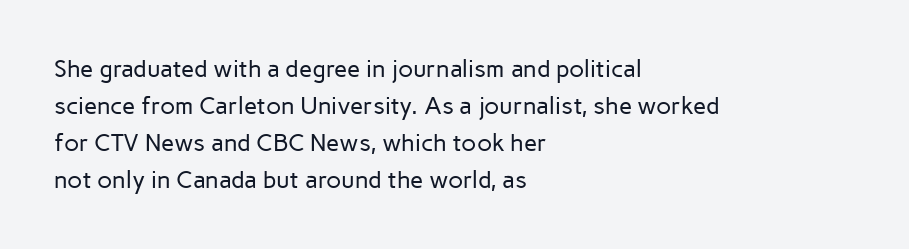
Q: Is the text bold? A: No.
Q: Is the text italic (slanted)? A: No, it is upright.
Q: Is the text underlined? A: No.
Q: How is the paragraph aligned? A: Left-aligned.
Q: Is the spacing between letters normal or unusually wide? A: Normal.
Q: Is the spacing between lines tight, normal or loose? A: Normal.
